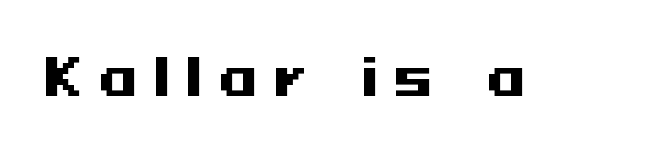
The strokes are fattened all the way to bold. The tracking jumps out immediately: characters are airy and widely separated. The typography opts for an upright posture over an oblique one. Is this a sans? Yes — the strokes have no serifs. The space beneath each line is pristine and unruled.
